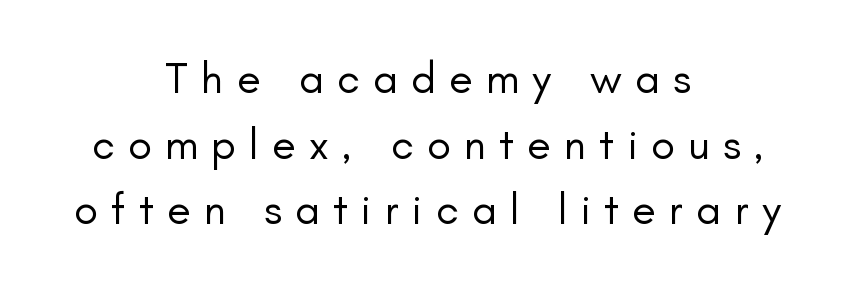
The image shows 44 px regular-weight sans-serif type, upright; set centered, normal line spacing (1.49x), unusually wide letter spacing (+0.3 em), not underlined; low stroke contrast and a small x-height.
